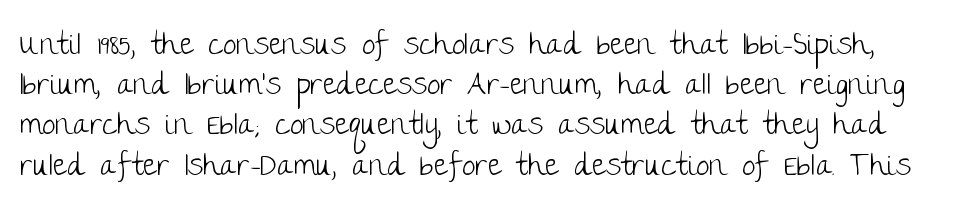
Q: Is the text bold? A: No.
Q: Is the text italic (slanted)? A: No, it is upright.
Q: Is the typeface a serif or a sans-serif typeface? A: Sans-serif.
Q: Is the text underlined? A: No.
Q: Is the spacing between letters normal or unusually wide? A: Normal.
Q: Is the spacing between lines tight, normal or loose? A: Normal.
Q: Width (condensed, normal, or wide)? A: Normal.
Q: Stroke contrast? A: Low.
Q: x-height? A: Large.
Q: Monospaced? A: No.
